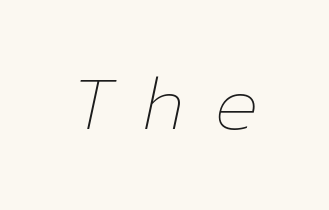
{"italic": "yes", "lean": "right", "slant_degrees": 12, "bold": "no", "weight": "thin", "width": "normal", "stroke_contrast": "low", "x_height": "medium", "monospaced": "no", "underline": "no", "letter_spacing": "wide", "letter_spacing_em": 0.43, "glyph_px": 71}
